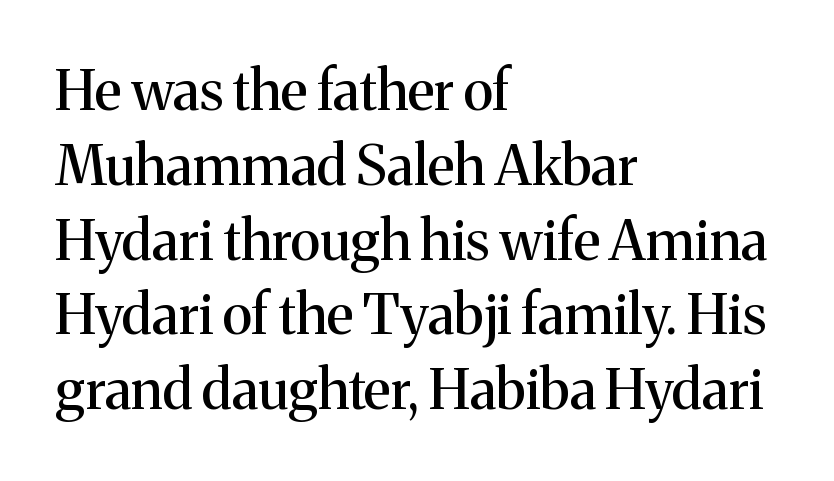
The image shows 55 px serif type, upright; set left-aligned, normal line spacing (1.36x), normal letter spacing, not underlined; medium stroke contrast and a medium x-height.
